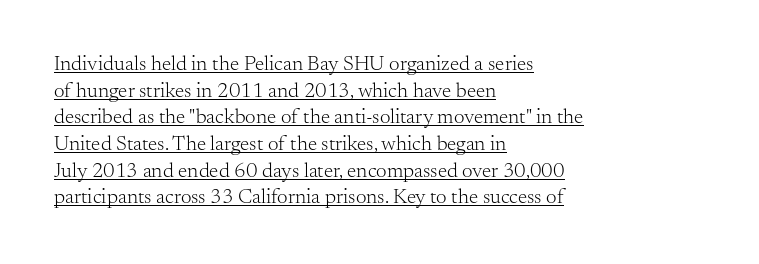
Is the letter spacing exaggerated? No — it looks like the ordinary default. This sample uses an upright cut, with every glyph sitting square on the baseline. Notice how descenders clear the ascenders below comfortably — that's standard leading. Layout note: lines flush left.
